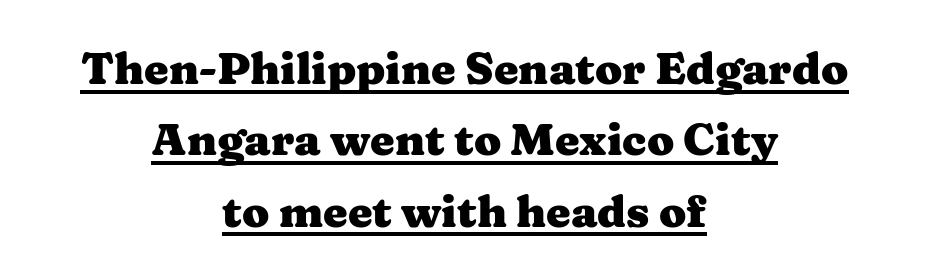
The image shows 44 px heavy, wide serif type, upright; set centered, normal line spacing (1.62x), normal letter spacing, underlined; medium stroke contrast and a medium x-height.
